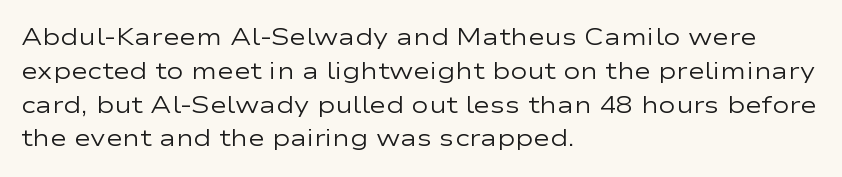
The image shows 23 px text type, upright; set left-aligned, normal line spacing (1.47x), normal letter spacing, not underlined.
